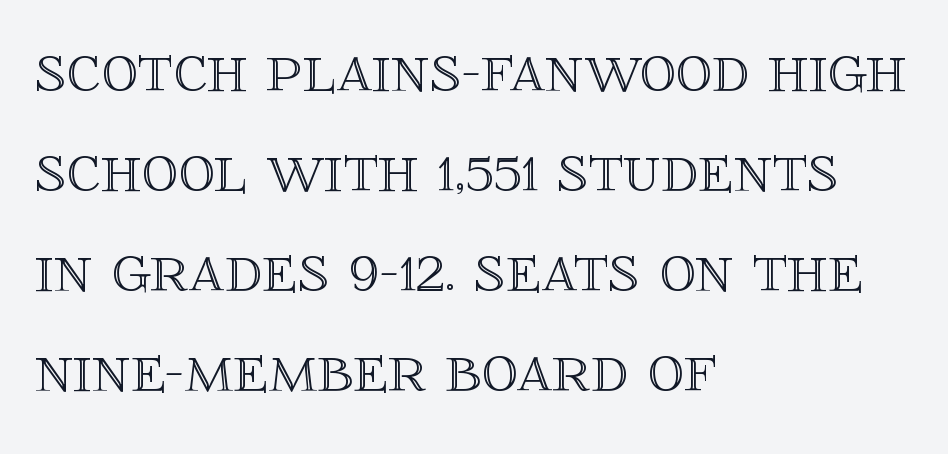
Type without underlining. Glyph-to-glyph distance matches everyday printed text. Proportional: the letters do not fall into vertical columns. These lines were composed using upright roman letters. The rendering uses a moderate line-height, typical for paragraphs. Typeset ragged right — the left edge is the straight one.
